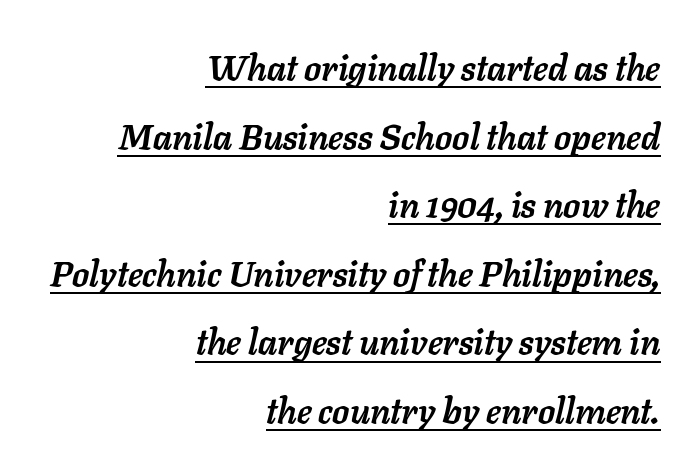
{"italic": "yes", "lean": "right", "slant_degrees": 11, "bold": "yes", "weight": "semibold", "width": "normal", "stroke_contrast": "low", "x_height": "medium", "monospaced": "no", "underline": "yes", "align": "right", "line_spacing": "loose", "line_spacing_ratio": 1.96, "letter_spacing": "normal", "letter_spacing_em": 0.0, "glyph_px": 35}
